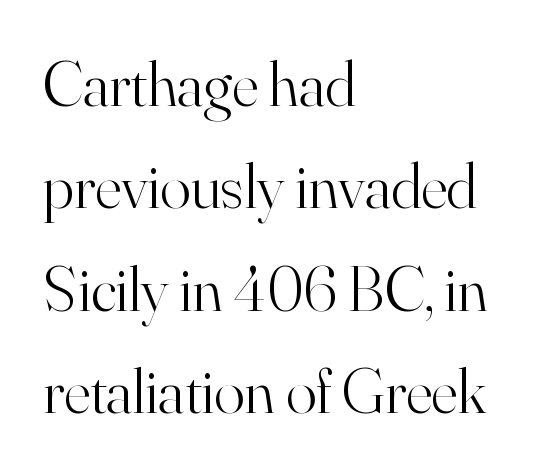
{"serif": "yes", "italic": "no", "bold": "no", "weight": "light", "width": "normal", "stroke_contrast": "high", "x_height": "small", "monospaced": "no", "underline": "no", "align": "left", "line_spacing": "normal", "line_spacing_ratio": 1.6, "letter_spacing": "normal", "letter_spacing_em": 0.0, "glyph_px": 64}
